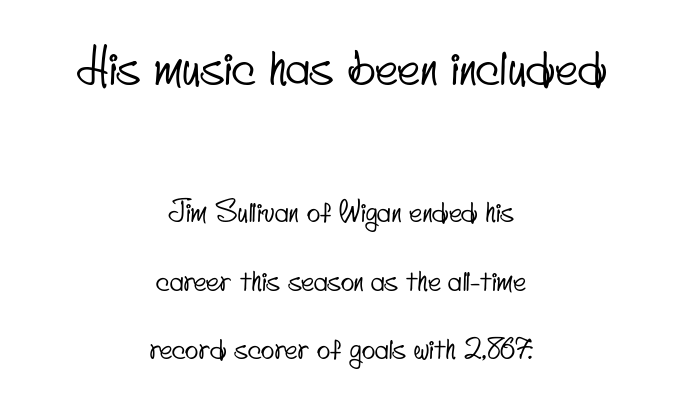
Any mark beneath the type? The region is blank. This layout puts the oversized block above and the modest block below. A great deal of white space separates one row of letters from the next. The face used here is a sans, in the tradition of grotesques and geometrics.
